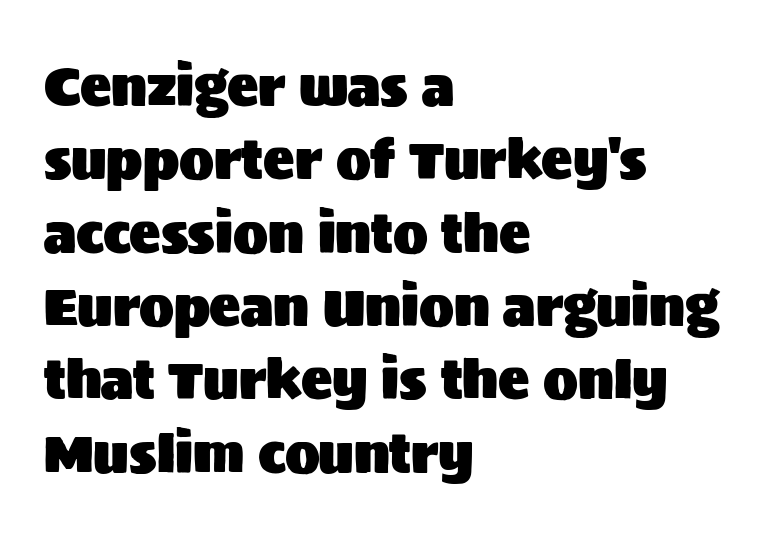
Q: Is the text italic (slanted)? A: No, it is upright.
Q: Is the typeface a serif or a sans-serif typeface? A: Sans-serif.
Q: Is the text underlined? A: No.
Q: How is the paragraph aligned? A: Left-aligned.
Q: Is the spacing between letters normal or unusually wide? A: Normal.
Q: Is the spacing between lines tight, normal or loose? A: Normal.
Q: Width (condensed, normal, or wide)? A: Normal.
Q: Stroke contrast? A: Medium.
Q: x-height? A: Large.
Q: Monospaced? A: No.
